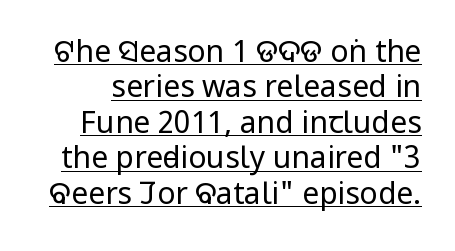
Q: Is the text bold? A: No.
Q: Is the text italic (slanted)? A: No, it is upright.
Q: Is the typeface a serif or a sans-serif typeface? A: Sans-serif.
Q: Is the text underlined? A: Yes.
Q: Is the spacing between letters normal or unusually wide? A: Normal.
Q: Width (condensed, normal, or wide)? A: Condensed.
Q: Stroke contrast? A: Low.
Q: x-height? A: Large.
Q: Monospaced? A: No.
